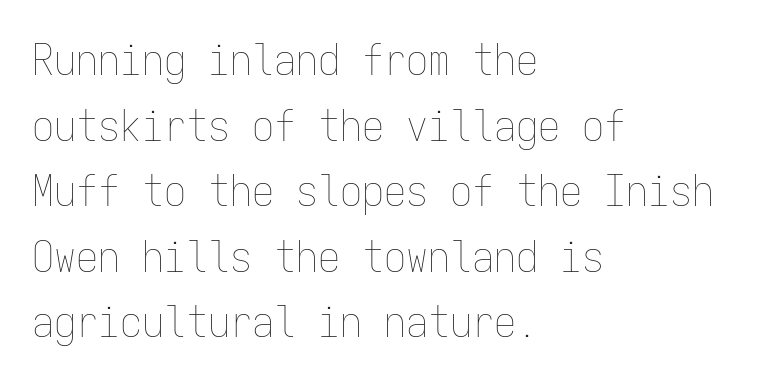
The image shows 44 px thin, condensed type, upright, monospaced; set left-aligned, normal line spacing (1.49x), normal letter spacing, not underlined; low stroke contrast and a medium x-height.
